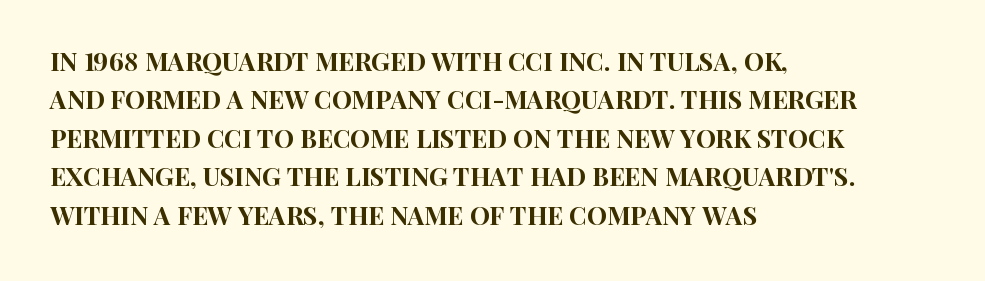
These lines stack with their left ends in a neat column. This is the regular roman posture of the typeface. Leading matches the norm, producing a regular column. No extra tracking has been applied to these lines. Type without underlining.
